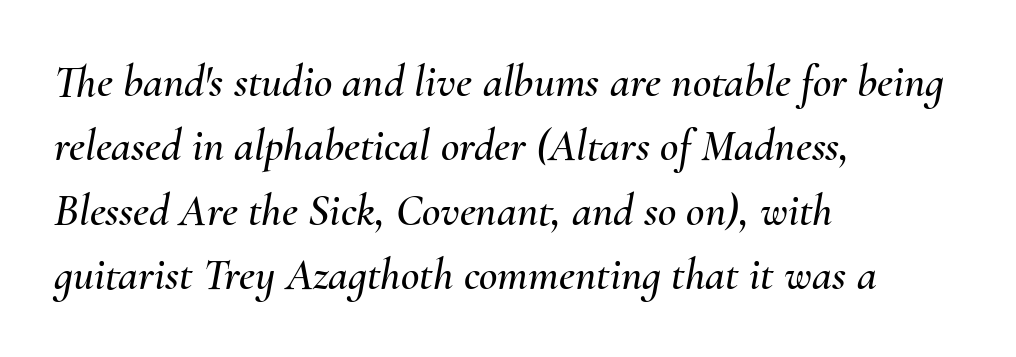
The image shows 45 px text type, italic (leaning right); set left-aligned, normal line spacing (1.43x), normal letter spacing, not underlined; medium stroke contrast and a small x-height.
